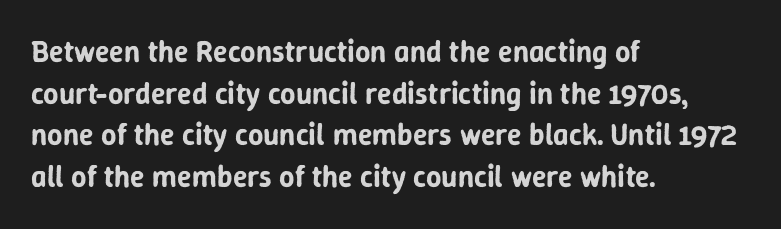
The letters advance in unequal steps, a hallmark of proportional type. This rendering features lettering with no underline. Honestly, the row spacing looks completely unremarkable. This sample is left-justified, so line endings fall wherever the words run out.
